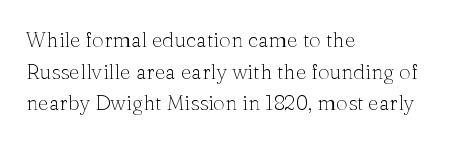
The image shows 21 px text type, upright; set left-aligned, normal line spacing (1.51x), normal letter spacing, not underlined.
